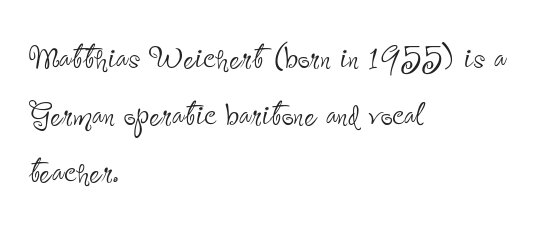
The image shows 43 px thin, condensed sans-serif type; set left-aligned, normal line spacing (1.32x), normal letter spacing, not underlined; low stroke contrast and a small x-height.
